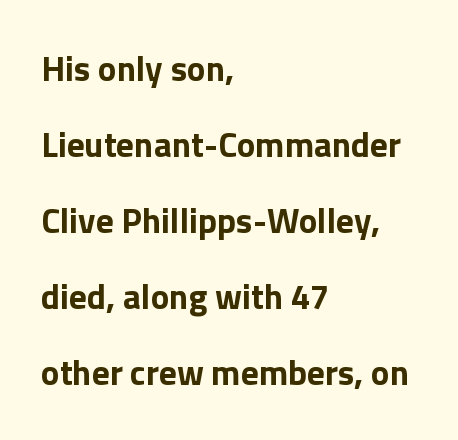
I'd call this a sans setting — the letters go barefoot. It's the straight-up-and-down kind of type. The compositor pushed each line to the left boundary. The gaps between neighbouring characters are ordinary and unremarkable. The specimen omits any rule beneath the text block's lines.
